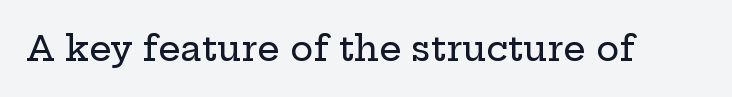
Is the letter spacing exaggerated? No — it looks like the ordinary default. It's the straight-up-and-down kind of type. Note the varied advance widths — an 'i' is clearly narrower than an 'm'. This is serif lettering, the kind often seen in printed books.
